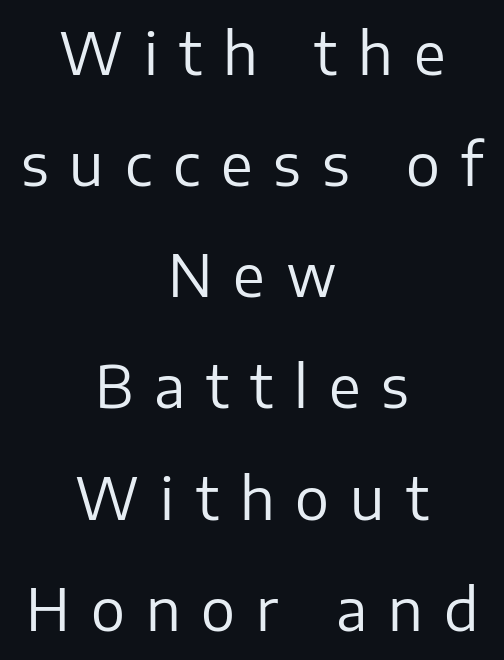
Looks like regular typesetting: each glyph gets only the width it needs. The rendering uses a large line-height, opening up the rows. Observe the absence of serifs on each vertical stroke in this sample. This sample is center-justified, so both line endings float freely. Is the stroke heavy? The answer is a plain regular-or-lighter. Loose tracking; the words dissolve into strings of separated letters.
